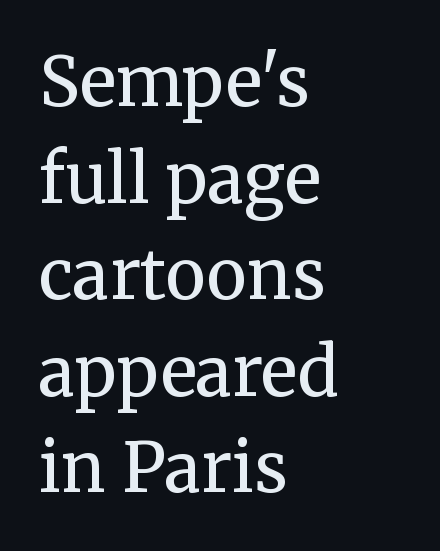
Only glyphs here, with clear space below each row. Old-style or modern, the face here clearly has serifs. Which margin do the lines hug? The left one — the right edge is uneven. A normal amount of white space separates one row of letters from the next. Every character sits straight up, as roman type does.
